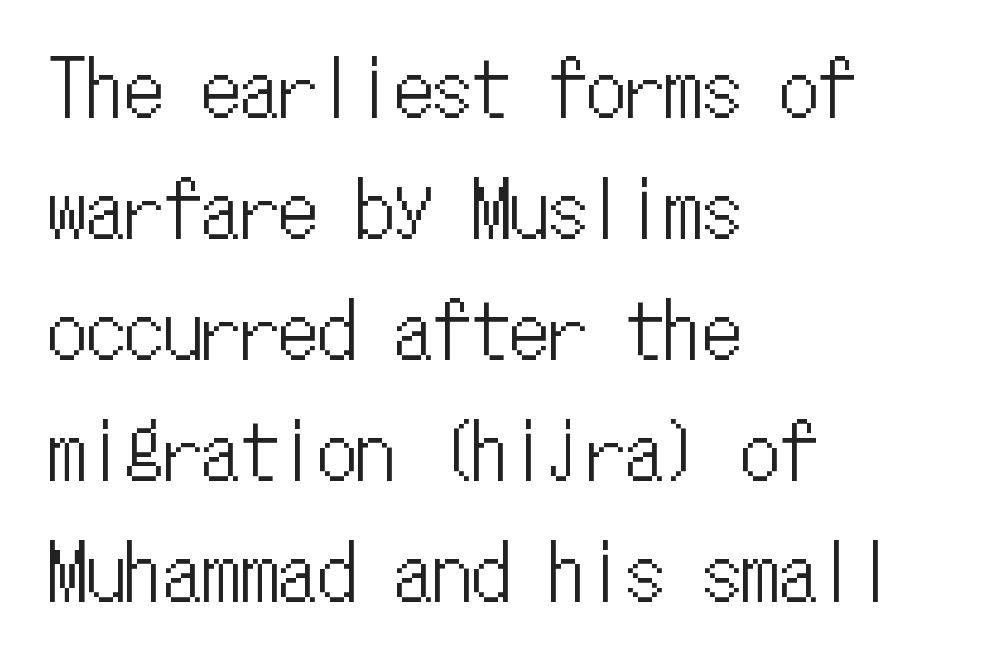
{"italic": "no", "width": "condensed", "stroke_contrast": "low", "x_height": "medium", "monospaced": "yes", "underline": "no", "align": "left", "line_spacing": "normal", "line_spacing_ratio": 1.57, "letter_spacing": "normal", "letter_spacing_em": 0.0, "glyph_px": 77}
